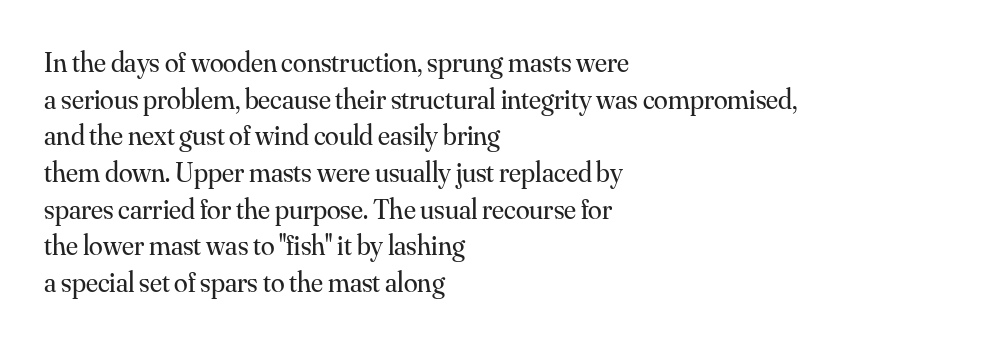
The horizontal fit of the characters is conventional and even. Each line starts at the same left margin while the right side varies. Designer's note — italics off, roman on. The space directly below the letters is spotless.
